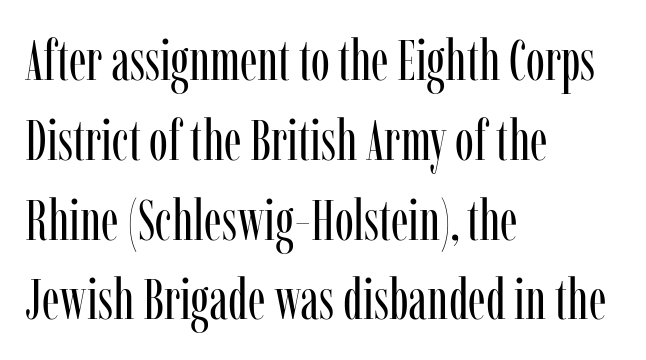
{"serif": "yes", "italic": "no", "bold": "no", "weight": "regular", "width": "condensed", "stroke_contrast": "low", "x_height": "medium", "monospaced": "no", "underline": "no", "align": "left", "line_spacing": "normal", "line_spacing_ratio": 1.4, "letter_spacing": "normal", "letter_spacing_em": 0.0, "glyph_px": 57}
